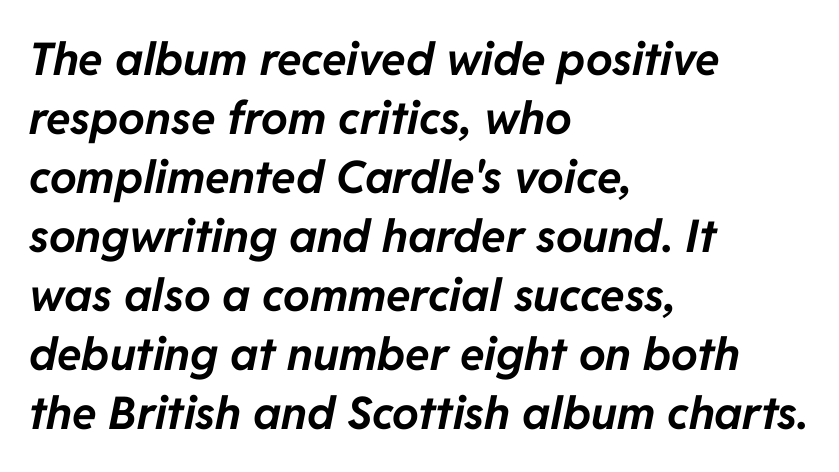
The image shows 45 px bold type, italic (leaning right); set left-aligned, normal line spacing (1.31x), normal letter spacing, not underlined; low stroke contrast and a medium x-height.
